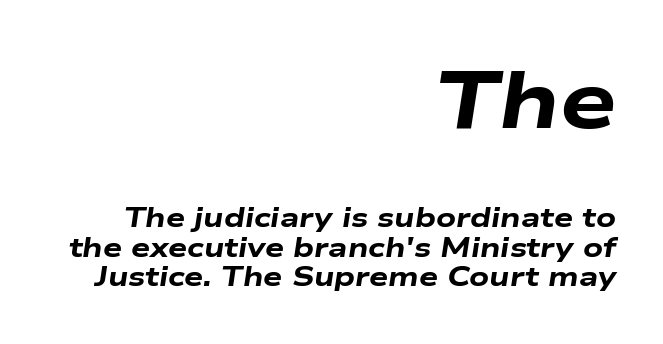
The letterforms sit shoulder to shoulder at normal distance. The gap between lines stays unmarked. Students, observe: this is what under-led, compact text looks like. Character size in the leading block exceeds that of the trailing block. The typography opts for an oblique posture over an upright one. Looks like regular typesetting: each glyph gets only the width it needs.
